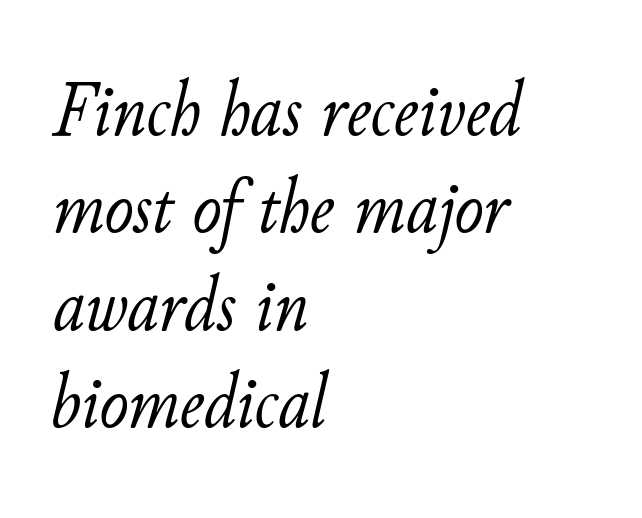
{"italic": "yes", "lean": "right", "slant_degrees": 11, "bold": "no", "weight": "light", "width": "normal", "stroke_contrast": "low", "x_height": "small", "monospaced": "no", "underline": "no", "align": "left", "line_spacing": "normal", "line_spacing_ratio": 1.25, "letter_spacing": "normal", "letter_spacing_em": 0.0, "glyph_px": 78}
